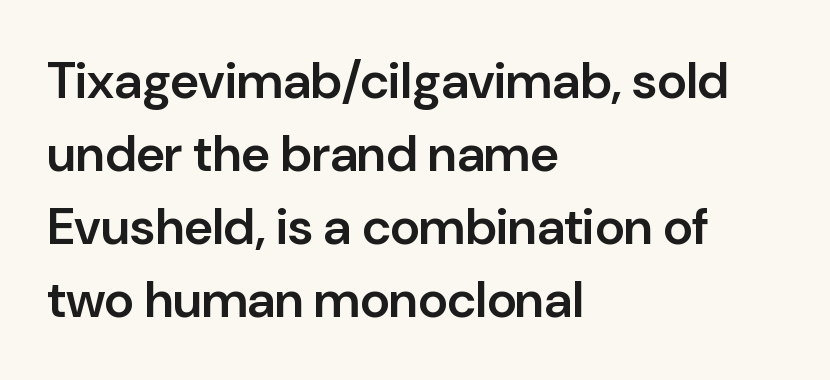
The image shows 51 px semibold sans-serif type, upright; set left-aligned, normal line spacing (1.43x), normal letter spacing, not underlined; low stroke contrast and a medium x-height.
